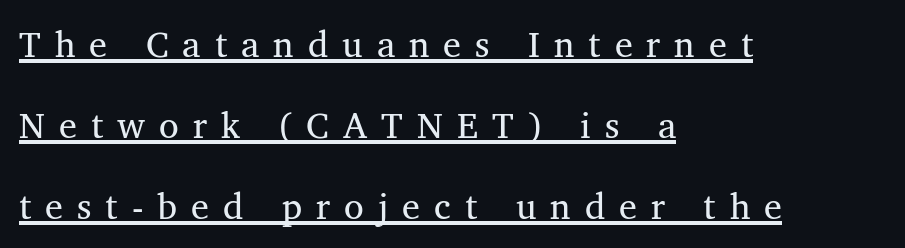
The type family on display is of the serif kind. These lines stand farther apart than default settings would place them. Looks like someone drew a line under every word here. Inter-character spacing is expanded well beyond the font's built-in metrics. Ordinary non-slanted type is in use. The letters advance in unequal steps, a hallmark of proportional type.
